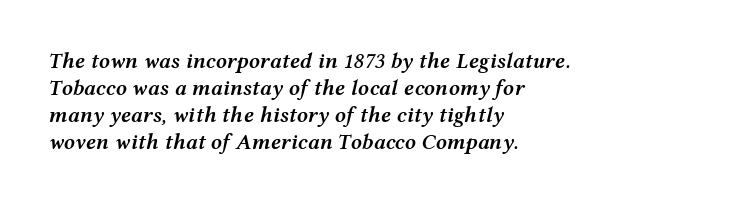
The image shows 22 px text type, italic (leaning right); set left-aligned, line spacing 1.23x, normal letter spacing, not underlined.
